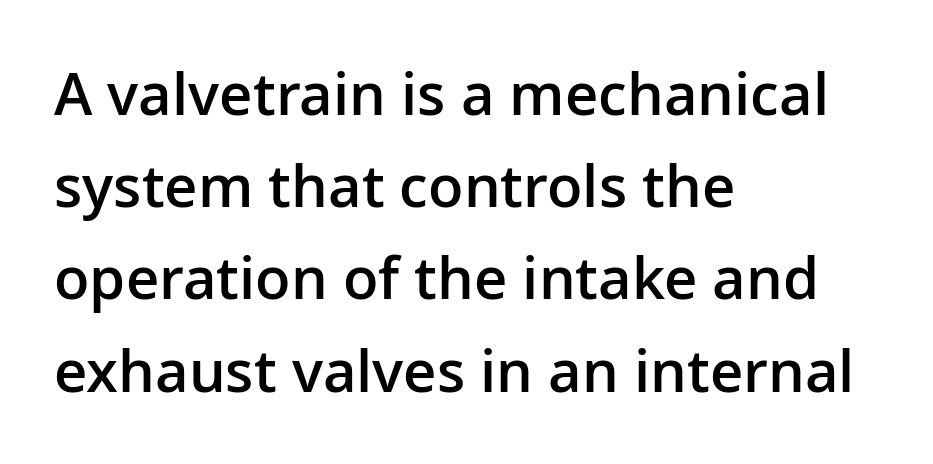
Q: Is the text bold? A: Semi-bold.
Q: Is the text italic (slanted)? A: No, it is upright.
Q: Is the typeface a serif or a sans-serif typeface? A: Sans-serif.
Q: Is the text underlined? A: No.
Q: How is the paragraph aligned? A: Left-aligned.
Q: Is the spacing between letters normal or unusually wide? A: Normal.
Q: Is the spacing between lines tight, normal or loose? A: Normal.
Q: Width (condensed, normal, or wide)? A: Normal.
Q: Stroke contrast? A: Low.
Q: x-height? A: Medium.
Q: Monospaced? A: No.
